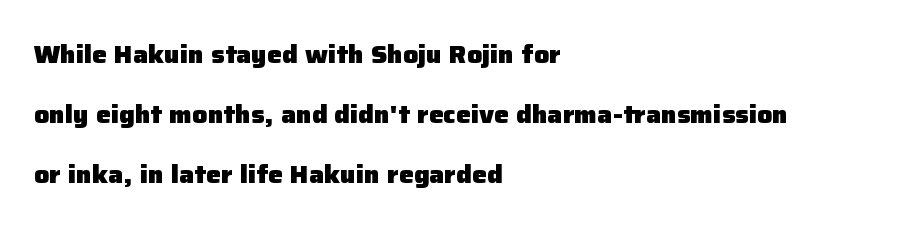
These lines stand farther apart than default settings would place them. The ragged edge is on the right, which tells us the setting is flush left. Anything drawn beneath the words? Only blank space. Typesetter's note: full bold, strokes at maximum text heaviness.
